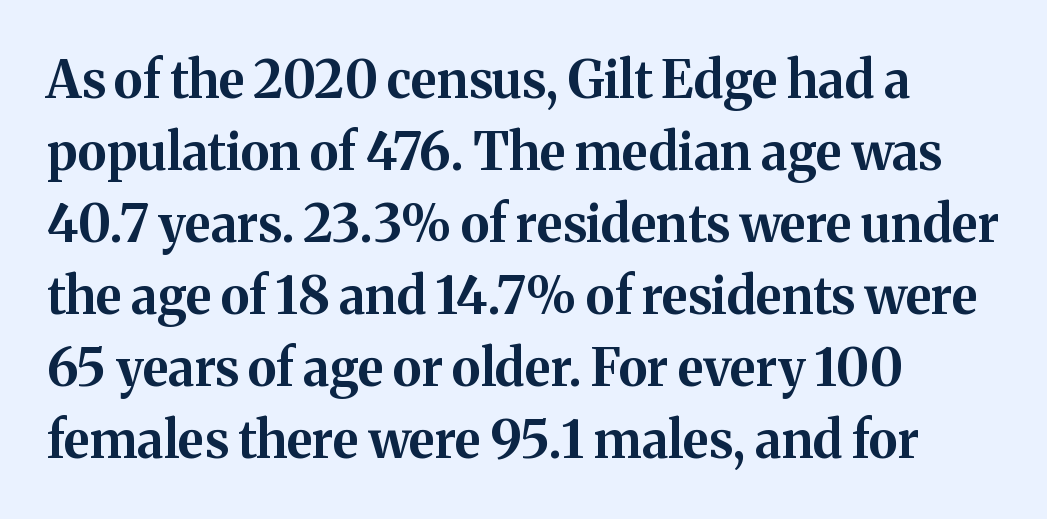
Q: Is the text bold? A: Yes.
Q: Is the text italic (slanted)? A: No, it is upright.
Q: Is the typeface a serif or a sans-serif typeface? A: Serif.
Q: Is the text underlined? A: No.
Q: How is the paragraph aligned? A: Left-aligned.
Q: Is the spacing between letters normal or unusually wide? A: Normal.
Q: Is the spacing between lines tight, normal or loose? A: Normal.
Q: Width (condensed, normal, or wide)? A: Normal.
Q: Stroke contrast? A: Medium.
Q: x-height? A: Medium.
Q: Monospaced? A: No.
